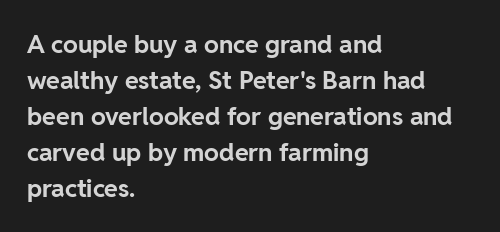
Q: Is the text bold? A: Yes.
Q: Is the text italic (slanted)? A: No, it is upright.
Q: Is the text underlined? A: No.
Q: How is the paragraph aligned? A: Left-aligned.
Q: Is the spacing between letters normal or unusually wide? A: Normal.
Q: Is the spacing between lines tight, normal or loose? A: Normal.
